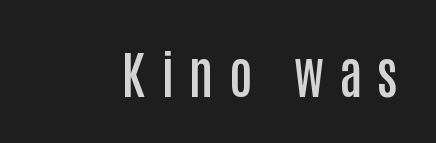
The image shows 51 px semibold, condensed sans-serif type, upright; set unusually wide letter spacing (+0.3 em), not underlined; low stroke contrast and a large x-height.
